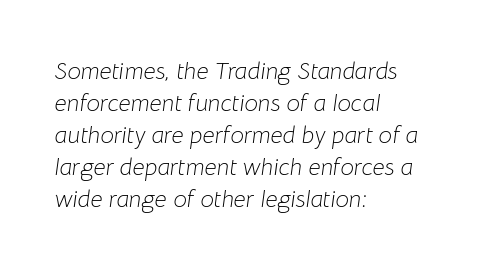
Slanted lettering throughout. Lines of text with bare space underneath. The lines sit at an ordinary, default distance from one another. If you drew a ruler down the left edge, every line would touch it.
